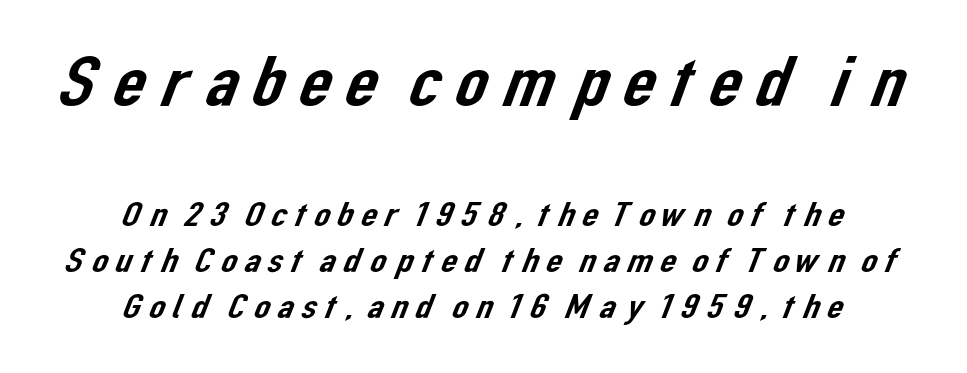
The image shows 72 px sans-serif type; set centered, normal line spacing (1.28x), not underlined; the first (top) block is 2.0x larger; low stroke contrast and a medium x-height.
